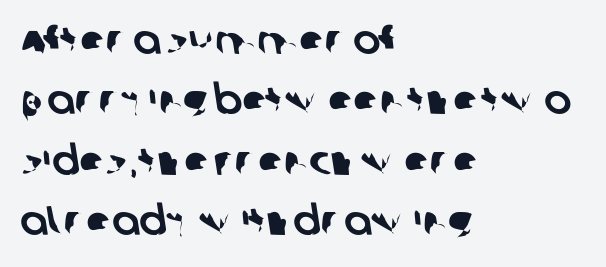
The image shows 41 px sans-serif type; set left-aligned, normal line spacing (1.47x), normal letter spacing, not underlined; low stroke contrast and a large x-height.
